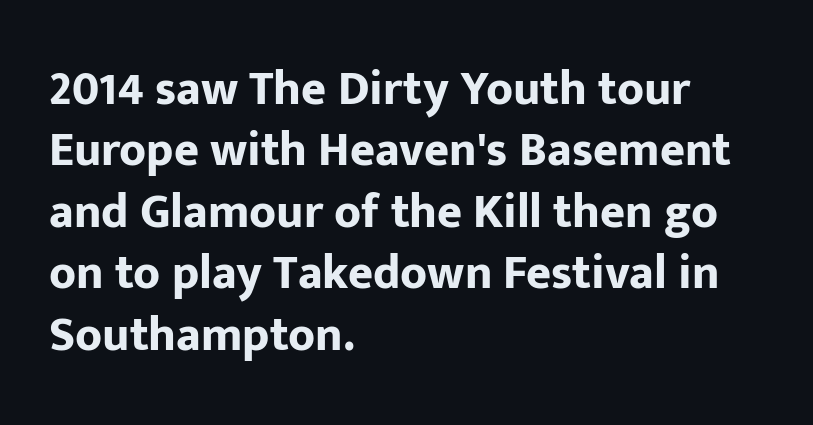
Q: Is the text bold? A: Yes.
Q: Is the text italic (slanted)? A: No, it is upright.
Q: Is the typeface a serif or a sans-serif typeface? A: Sans-serif.
Q: Is the text underlined? A: No.
Q: How is the paragraph aligned? A: Left-aligned.
Q: Is the spacing between letters normal or unusually wide? A: Normal.
Q: Is the spacing between lines tight, normal or loose? A: Normal.
Q: Width (condensed, normal, or wide)? A: Normal.
Q: Stroke contrast? A: Low.
Q: x-height? A: Medium.
Q: Monospaced? A: No.
